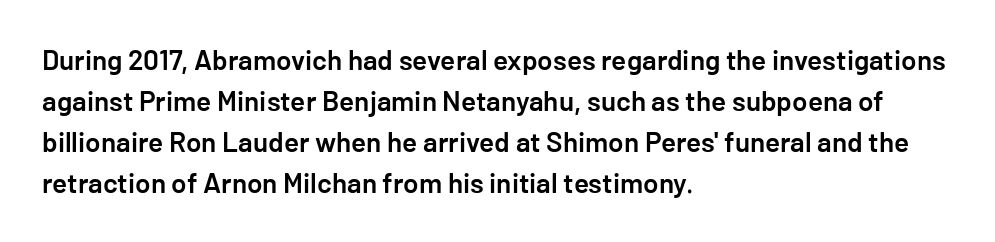
The image shows 28 px semibold sans-serif type, upright; set left-aligned, normal line spacing (1.47x), normal letter spacing, not underlined; low stroke contrast and a medium x-height.
